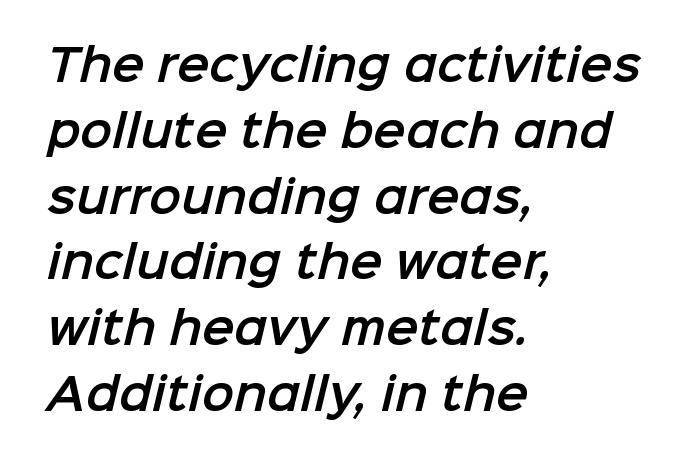
{"serif": "no", "width": "normal", "stroke_contrast": "low", "x_height": "medium", "monospaced": "no", "underline": "no", "align": "left", "line_spacing": "normal", "line_spacing_ratio": 1.53, "letter_spacing": "normal", "letter_spacing_em": 0.0, "glyph_px": 43}
